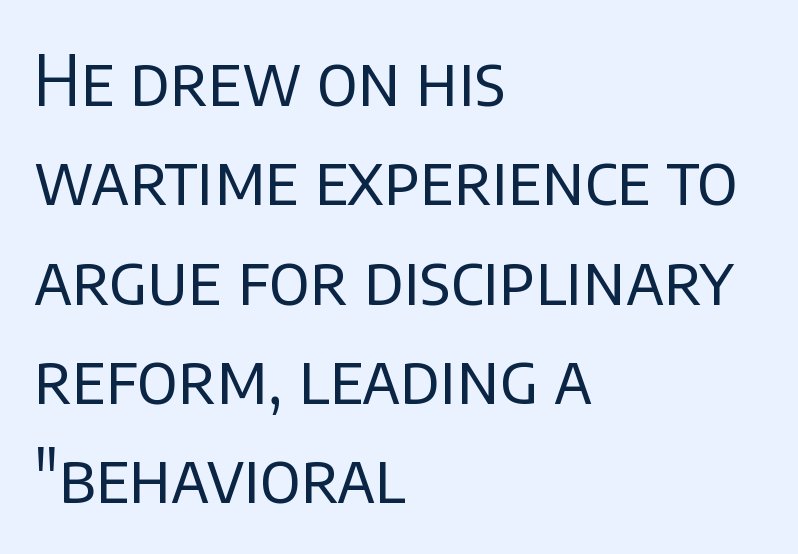
The image shows 69 px regular-weight sans-serif type, upright; set left-aligned, normal line spacing (1.44x), normal letter spacing, not underlined; low stroke contrast and a large x-height.
